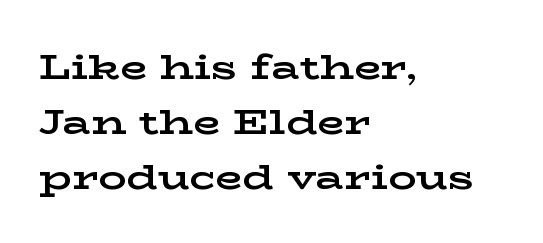
Q: Is the text bold? A: Yes.
Q: Is the text italic (slanted)? A: No, it is upright.
Q: Is the typeface a serif or a sans-serif typeface? A: Serif.
Q: Is the text underlined? A: No.
Q: How is the paragraph aligned? A: Left-aligned.
Q: Is the spacing between letters normal or unusually wide? A: Normal.
Q: Is the spacing between lines tight, normal or loose? A: Normal.
Q: Width (condensed, normal, or wide)? A: Wide.
Q: Stroke contrast? A: Low.
Q: x-height? A: Medium.
Q: Monospaced? A: No.
